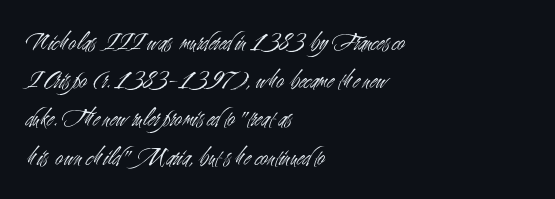
{"bold": "no", "underline": "no", "align": "left", "line_spacing": "normal", "line_spacing_ratio": 1.47, "letter_spacing": "normal", "letter_spacing_em": 0.0, "glyph_px": 26}
